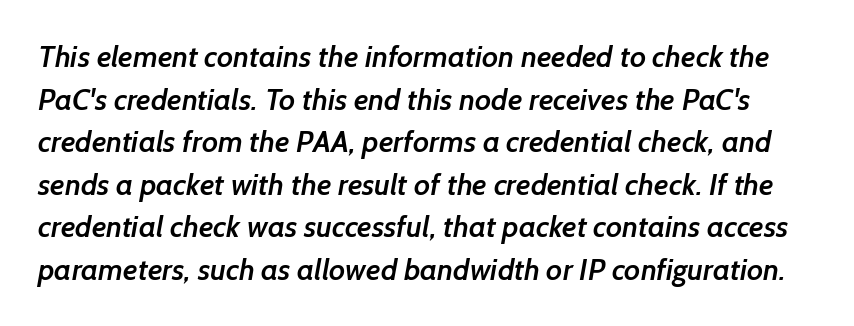
Q: Is the text bold? A: Semi-bold.
Q: Is the typeface a serif or a sans-serif typeface? A: Sans-serif.
Q: Is the text underlined? A: No.
Q: Is the spacing between letters normal or unusually wide? A: Normal.
Q: Is the spacing between lines tight, normal or loose? A: Normal.
Q: Width (condensed, normal, or wide)? A: Normal.
Q: Stroke contrast? A: Low.
Q: x-height? A: Medium.
Q: Monospaced? A: No.
